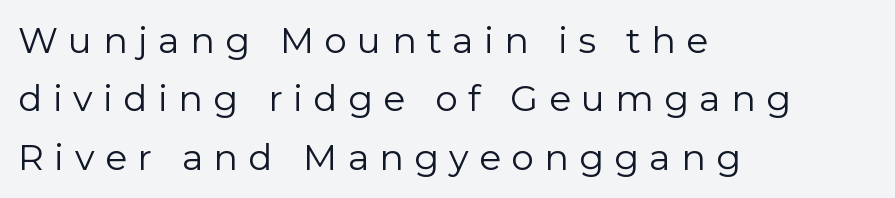
Q: Is the text bold? A: No.
Q: Is the text italic (slanted)? A: No, it is upright.
Q: Is the typeface a serif or a sans-serif typeface? A: Sans-serif.
Q: Is the text underlined? A: No.
Q: How is the paragraph aligned? A: Left-aligned.
Q: Is the spacing between letters normal or unusually wide? A: Unusually wide.
Q: Is the spacing between lines tight, normal or loose? A: Normal.
Q: Width (condensed, normal, or wide)? A: Normal.
Q: Stroke contrast? A: Low.
Q: x-height? A: Medium.
Q: Monospaced? A: No.
